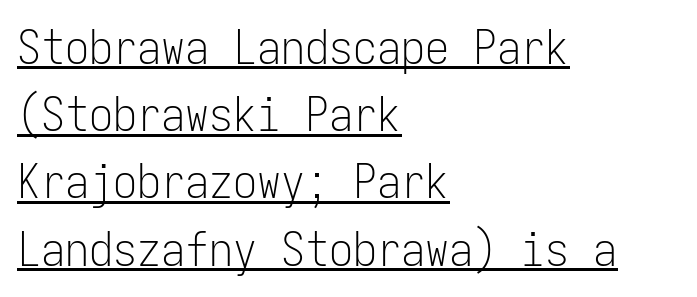
{"serif": "no", "italic": "no", "bold": "no", "weight": "light", "width": "condensed", "stroke_contrast": "low", "x_height": "medium", "monospaced": "yes", "underline": "yes", "align": "left", "line_spacing": "normal", "line_spacing_ratio": 1.4, "letter_spacing": "normal", "letter_spacing_em": 0.0, "glyph_px": 48}
